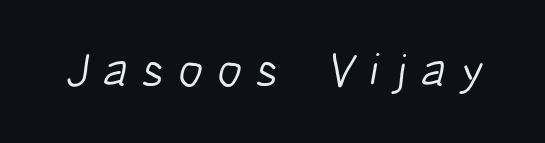
{"serif": "no", "bold": "no", "weight": "light", "width": "condensed", "stroke_contrast": "low", "x_height": "medium", "monospaced": "no", "underline": "no", "letter_spacing": "wide", "letter_spacing_em": 0.29, "glyph_px": 48}
